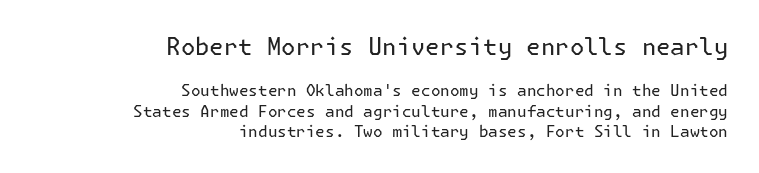
The image shows 24 px text type, upright; set right-aligned, normal line spacing (1.26x), normal letter spacing, not underlined; the first (top) block is 1.5x larger.
